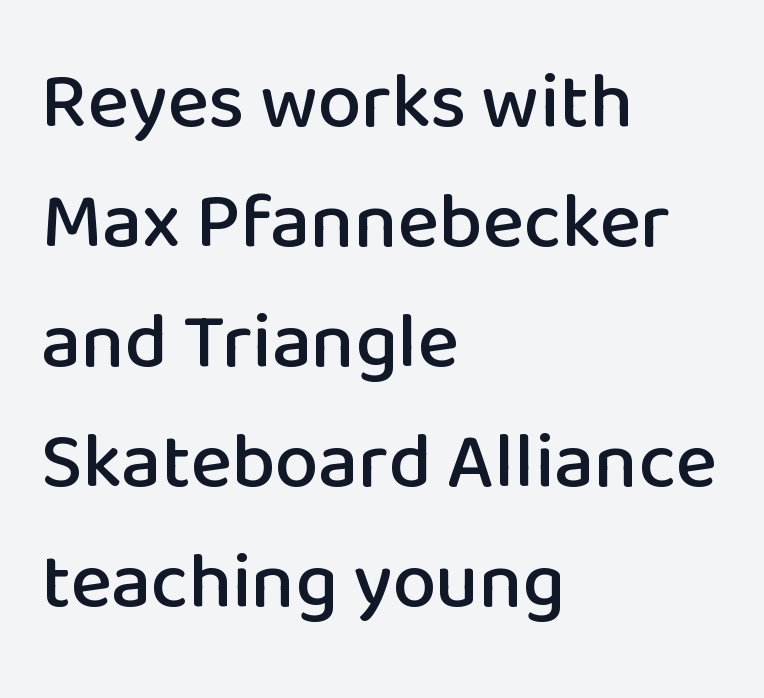
{"serif": "no", "italic": "no", "width": "normal", "stroke_contrast": "low", "x_height": "medium", "monospaced": "no", "underline": "no", "align": "left", "line_spacing": "normal", "line_spacing_ratio": 1.54, "letter_spacing": "normal", "letter_spacing_em": 0.0, "glyph_px": 78}
